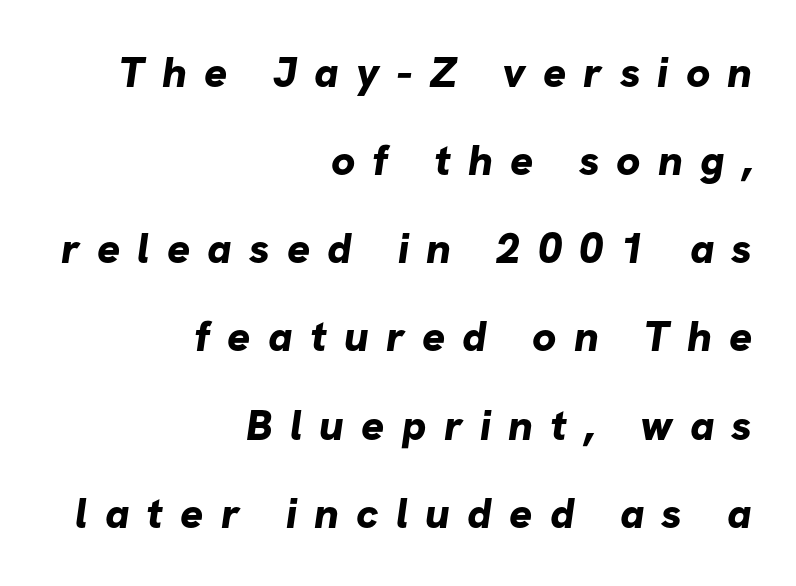
Q: Is the text bold? A: Yes.
Q: Is the typeface a serif or a sans-serif typeface? A: Sans-serif.
Q: Is the text underlined? A: No.
Q: How is the paragraph aligned? A: Right-aligned.
Q: Is the spacing between letters normal or unusually wide? A: Unusually wide.
Q: Is the spacing between lines tight, normal or loose? A: Loose.
Q: Width (condensed, normal, or wide)? A: Normal.
Q: Stroke contrast? A: Low.
Q: x-height? A: Medium.
Q: Monospaced? A: No.
